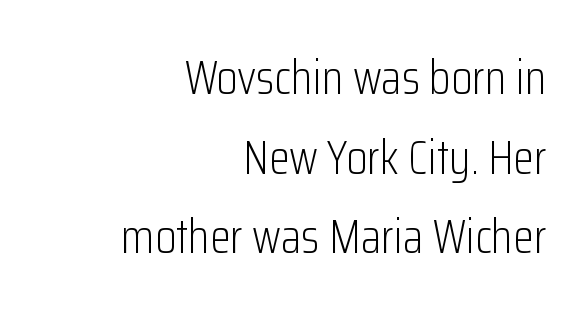
Q: Is the text bold? A: No.
Q: Is the text italic (slanted)? A: No, it is upright.
Q: Is the typeface a serif or a sans-serif typeface? A: Sans-serif.
Q: Is the text underlined? A: No.
Q: How is the paragraph aligned? A: Right-aligned.
Q: Is the spacing between letters normal or unusually wide? A: Normal.
Q: Is the spacing between lines tight, normal or loose? A: Normal.
Q: Width (condensed, normal, or wide)? A: Condensed.
Q: Stroke contrast? A: Low.
Q: x-height? A: Medium.
Q: Monospaced? A: No.
